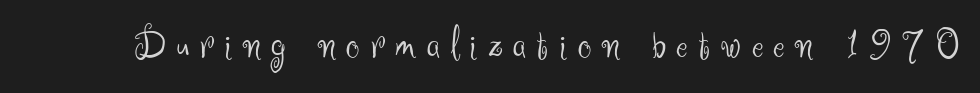
The image shows 43 px light sans-serif type, upright; set unusually wide letter spacing (+0.25 em), not underlined; medium stroke contrast and a small x-height.
